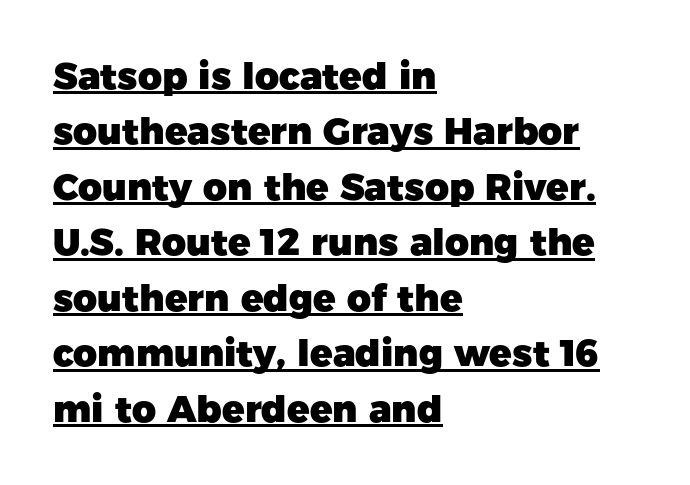
Underline: present. Spacing verdict: proportional, widths tailored to each character. Posture: upright roman. The text block is weighted toward the left margin, trailing off unevenly rightward. You could call the tracking neutral — neither tight nor loose.
